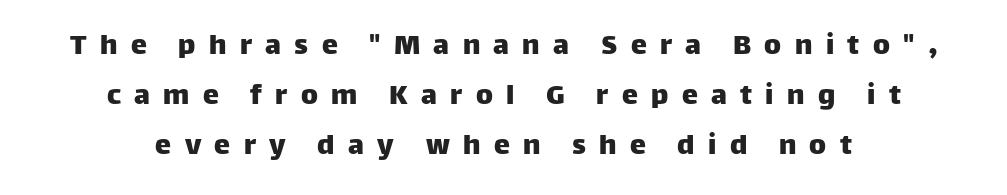
{"serif": "no", "italic": "no", "width": "normal", "stroke_contrast": "low", "x_height": "large", "monospaced": "no", "underline": "no", "align": "center", "line_spacing": "normal", "line_spacing_ratio": 1.56, "letter_spacing": "wide", "letter_spacing_em": 0.42, "glyph_px": 32}
